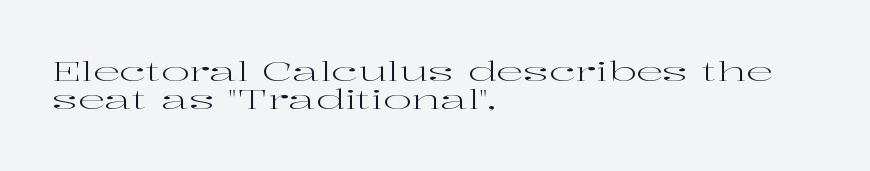
Q: Is the text bold? A: No.
Q: Is the text italic (slanted)? A: No, it is upright.
Q: Is the text underlined? A: No.
Q: How is the paragraph aligned? A: Left-aligned.
Q: Is the spacing between letters normal or unusually wide? A: Normal.
Q: Is the spacing between lines tight, normal or loose? A: Tight.
